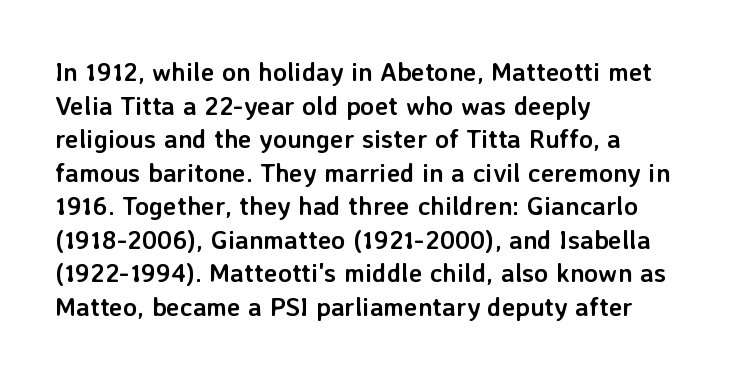
The image shows 26 px bold type, upright; set left-aligned, normal line spacing (1.29x), normal letter spacing, not underlined.
